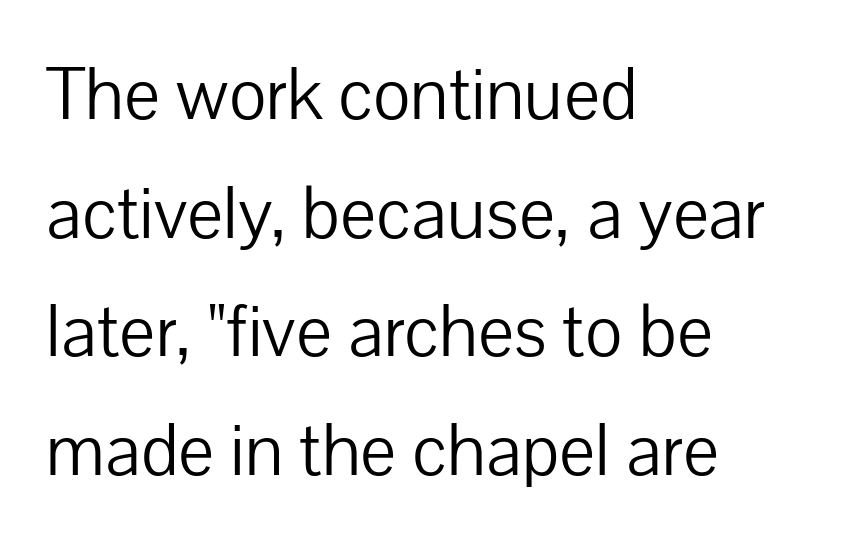
The image shows 76 px light sans-serif type, upright; set left-aligned, normal line spacing (1.56x), normal letter spacing, not underlined; low stroke contrast and a medium x-height.
